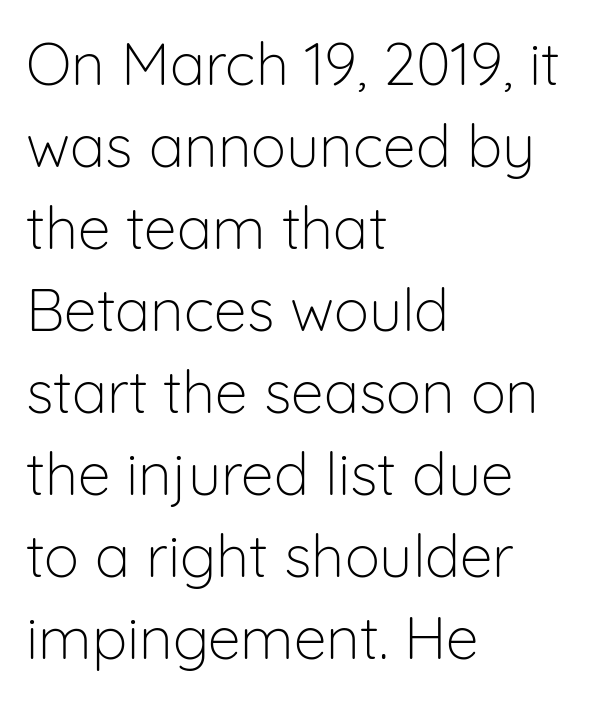
If you drew a ruler down the left edge, every line would touch it. Weight: not bold — regular or lighter. The letterforms sit shoulder to shoulder at normal distance. The passage shown is typed in a proportional face where columns would drift. This rendering features lettering with no underline.
